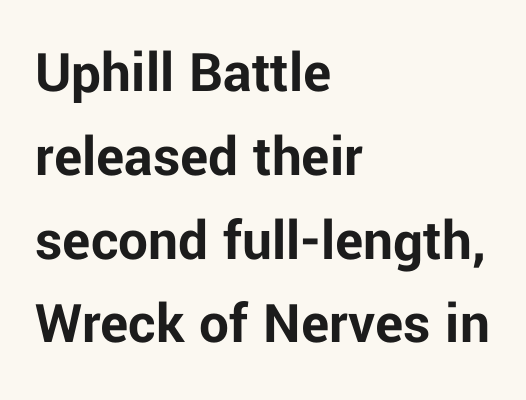
Q: Is the text bold? A: Yes.
Q: Is the text italic (slanted)? A: No, it is upright.
Q: Is the typeface a serif or a sans-serif typeface? A: Sans-serif.
Q: Is the text underlined? A: No.
Q: How is the paragraph aligned? A: Left-aligned.
Q: Is the spacing between letters normal or unusually wide? A: Normal.
Q: Is the spacing between lines tight, normal or loose? A: Normal.
Q: Width (condensed, normal, or wide)? A: Normal.
Q: Stroke contrast? A: Low.
Q: x-height? A: Medium.
Q: Monospaced? A: No.
